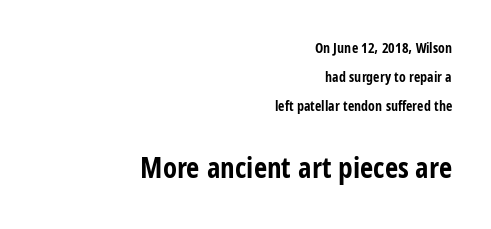
{"serif": "no", "italic": "no", "bold": "yes", "weight": "bold", "width": "condensed", "stroke_contrast": "low", "x_height": "large", "monospaced": "no", "underline": "no", "align": "right", "line_spacing": "loose", "line_spacing_ratio": 2.08, "letter_spacing": "normal", "letter_spacing_em": 0.0, "larger_block": "second", "size_ratio": 2.07, "glyph_px": 29}
